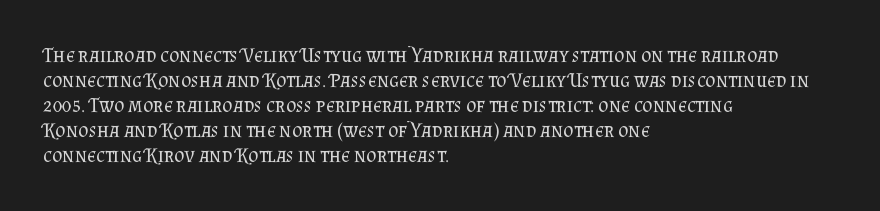
Q: Is the text bold? A: No.
Q: Is the text italic (slanted)? A: No, it is upright.
Q: Is the text underlined? A: No.
Q: How is the paragraph aligned? A: Left-aligned.
Q: Is the spacing between letters normal or unusually wide? A: Normal.
Q: Is the spacing between lines tight, normal or loose? A: Normal.
